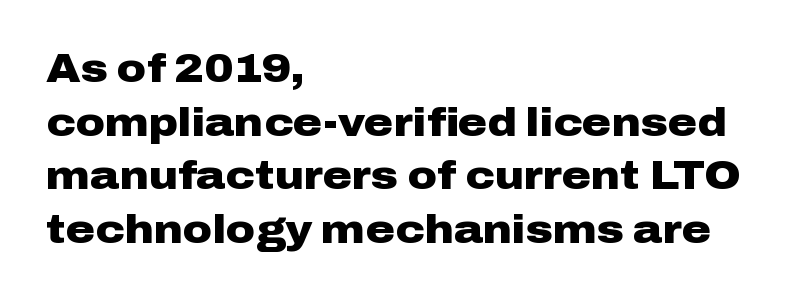
What weight is shown? A full bold with thick strokes. The foot of each line stays bare and open. Tracking here is standard; glyphs follow each other at the usual distance. In terms of posture, this sample is upright.
